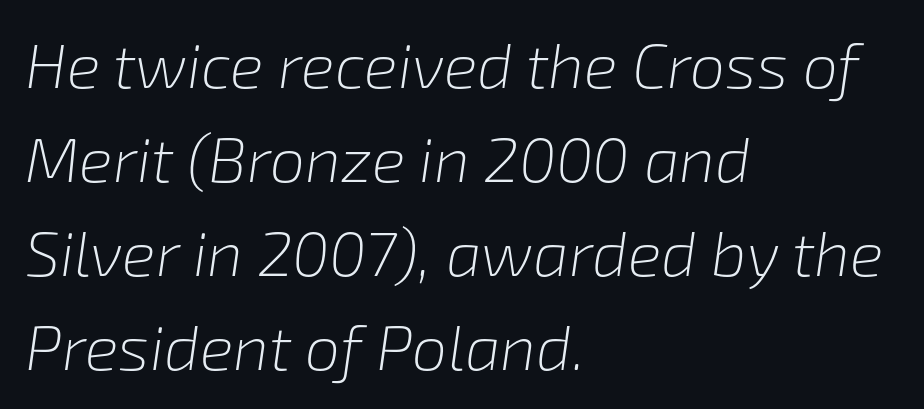
Underline: absent. Spacing verdict: proportional, widths tailored to each character. You could call the tracking neutral — neither tight nor loose. Heft: none added — not bold. Leftover space on each line is placed entirely after the last word. One glance says typical: line gaps are just what's usual.
